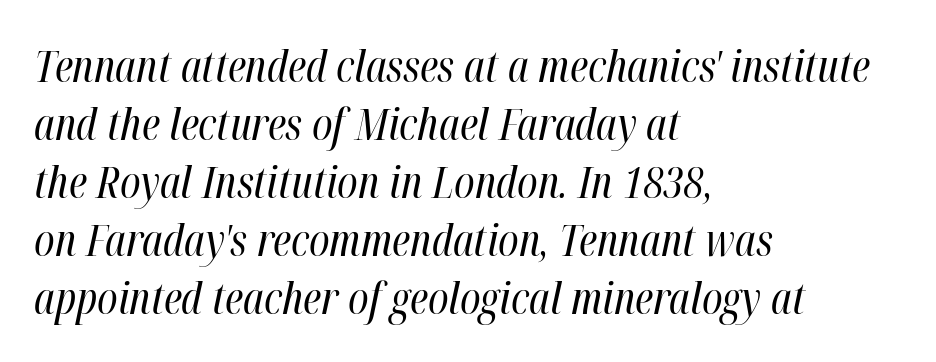
Q: Is the text bold? A: No.
Q: Is the text italic (slanted)? A: Yes, it leans right by about 12 degrees.
Q: Is the text underlined? A: No.
Q: How is the paragraph aligned? A: Left-aligned.
Q: Is the spacing between letters normal or unusually wide? A: Normal.
Q: Is the spacing between lines tight, normal or loose? A: Normal.
Q: Width (condensed, normal, or wide)? A: Condensed.
Q: Stroke contrast? A: High.
Q: x-height? A: Medium.
Q: Monospaced? A: No.
